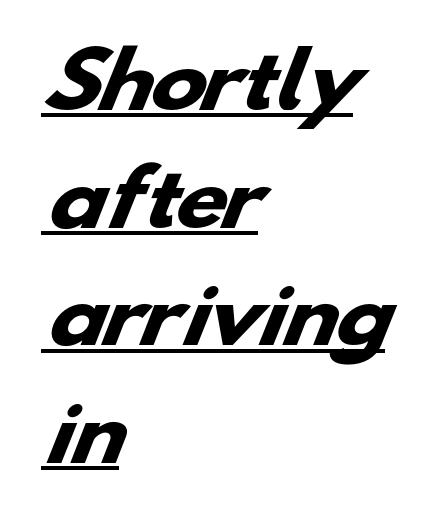
Q: Is the text bold? A: Yes.
Q: Is the typeface a serif or a sans-serif typeface? A: Sans-serif.
Q: Is the text underlined? A: Yes.
Q: How is the paragraph aligned? A: Left-aligned.
Q: Is the spacing between letters normal or unusually wide? A: Normal.
Q: Is the spacing between lines tight, normal or loose? A: Normal.
Q: Width (condensed, normal, or wide)? A: Wide.
Q: Stroke contrast? A: Low.
Q: x-height? A: Small.
Q: Monospaced? A: No.
